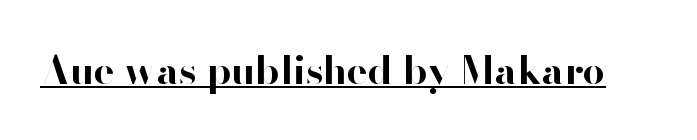
Q: Is the text bold? A: Yes.
Q: Is the text italic (slanted)? A: No, it is upright.
Q: Is the typeface a serif or a sans-serif typeface? A: Sans-serif.
Q: Is the text underlined? A: Yes.
Q: Is the spacing between letters normal or unusually wide? A: Normal.
Q: Width (condensed, normal, or wide)? A: Normal.
Q: Stroke contrast? A: High.
Q: x-height? A: Small.
Q: Monospaced? A: No.
